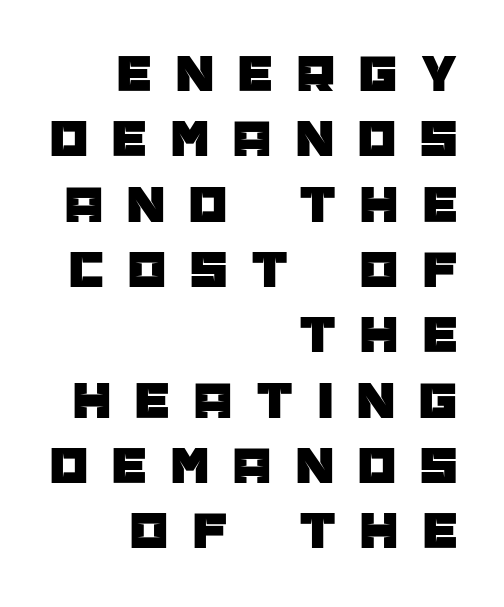
The image shows 54 px sans-serif type, upright; set right-aligned, line spacing 1.21x, unusually wide letter spacing (+0.45 em), not underlined; low stroke contrast and a large x-height.
